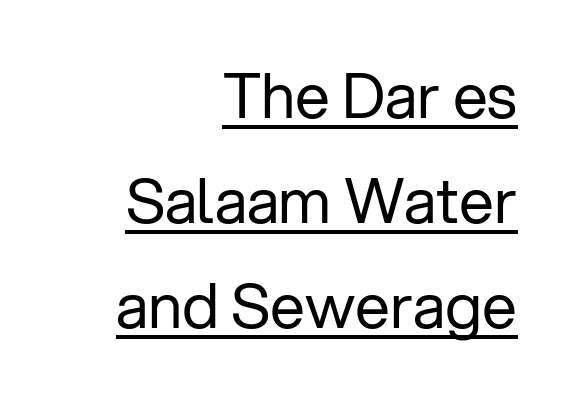
The image shows 62 px regular-weight sans-serif type, upright; set right-aligned, normal line spacing (1.69x), normal letter spacing, underlined; low stroke contrast and a medium x-height.
